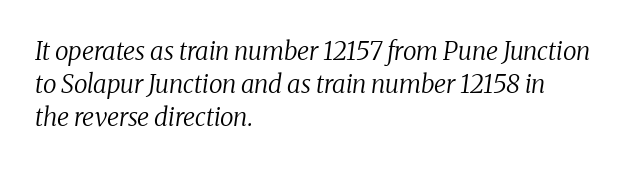
Q: Is the text bold? A: No.
Q: Is the text italic (slanted)? A: Yes, it leans right by about 8 degrees.
Q: Is the text underlined? A: No.
Q: How is the paragraph aligned? A: Left-aligned.
Q: Is the spacing between letters normal or unusually wide? A: Normal.
Q: Is the spacing between lines tight, normal or loose? A: Normal.
